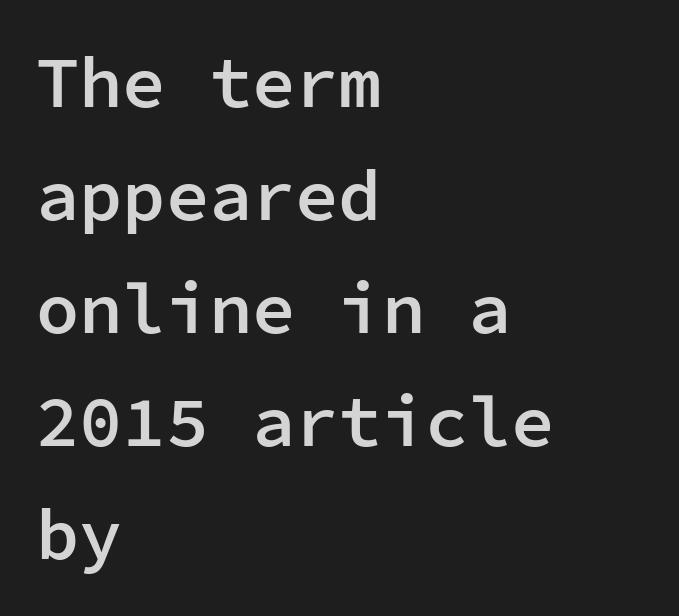
Q: Is the text bold? A: Semi-bold.
Q: Is the text italic (slanted)? A: No, it is upright.
Q: Is the typeface a serif or a sans-serif typeface? A: Sans-serif.
Q: Is the text underlined? A: No.
Q: How is the paragraph aligned? A: Left-aligned.
Q: Is the spacing between letters normal or unusually wide? A: Normal.
Q: Is the spacing between lines tight, normal or loose? A: Normal.
Q: Width (condensed, normal, or wide)? A: Normal.
Q: Stroke contrast? A: Low.
Q: x-height? A: Medium.
Q: Monospaced? A: Yes.
